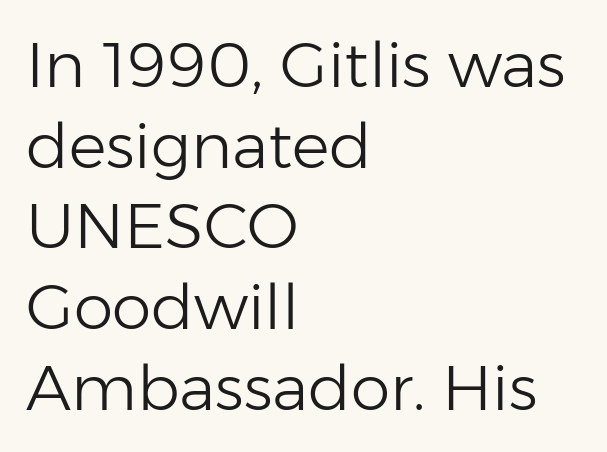
The image shows 63 px light sans-serif type, upright; set left-aligned, normal line spacing (1.28x), normal letter spacing, not underlined; low stroke contrast and a medium x-height.
